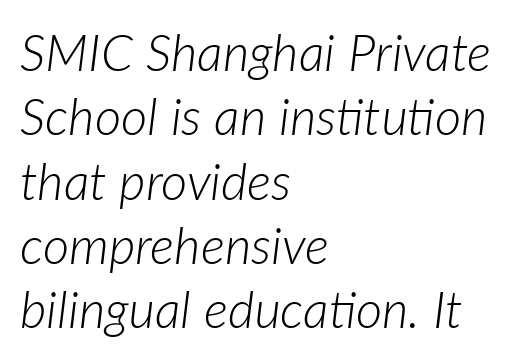
{"italic": "yes", "lean": "right", "slant_degrees": 7, "bold": "no", "weight": "light", "width": "normal", "stroke_contrast": "low", "x_height": "medium", "monospaced": "no", "underline": "no", "align": "left", "line_spacing": "normal", "line_spacing_ratio": 1.26, "letter_spacing": "normal", "letter_spacing_em": 0.0, "glyph_px": 51}
